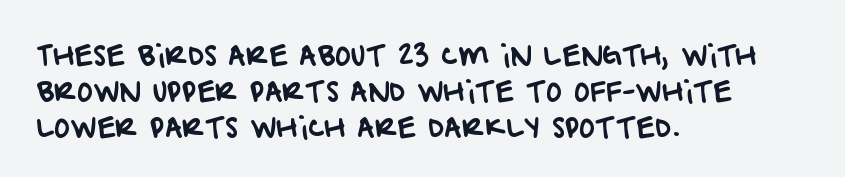
{"underline": "no", "align": "left", "line_spacing": "normal", "line_spacing_ratio": 1.33, "letter_spacing": "normal", "letter_spacing_em": 0.0, "glyph_px": 27}
